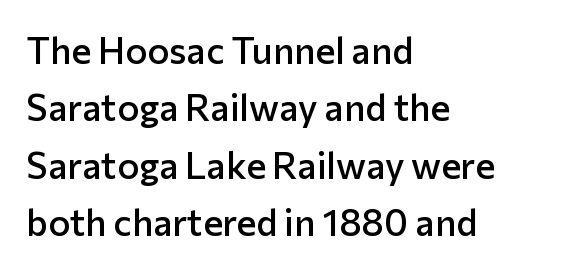
Q: Is the text bold? A: Semi-bold.
Q: Is the text italic (slanted)? A: No, it is upright.
Q: Is the typeface a serif or a sans-serif typeface? A: Sans-serif.
Q: Is the text underlined? A: No.
Q: How is the paragraph aligned? A: Left-aligned.
Q: Is the spacing between letters normal or unusually wide? A: Normal.
Q: Is the spacing between lines tight, normal or loose? A: Normal.
Q: Width (condensed, normal, or wide)? A: Normal.
Q: Stroke contrast? A: Low.
Q: x-height? A: Medium.
Q: Monospaced? A: No.
